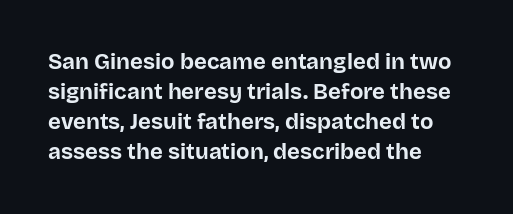
The paragraph shown leans on its left margin. This block has exactly the height ordinary leading produces. Italic: no, the glyphs are upright roman. The baseline area is clear.
